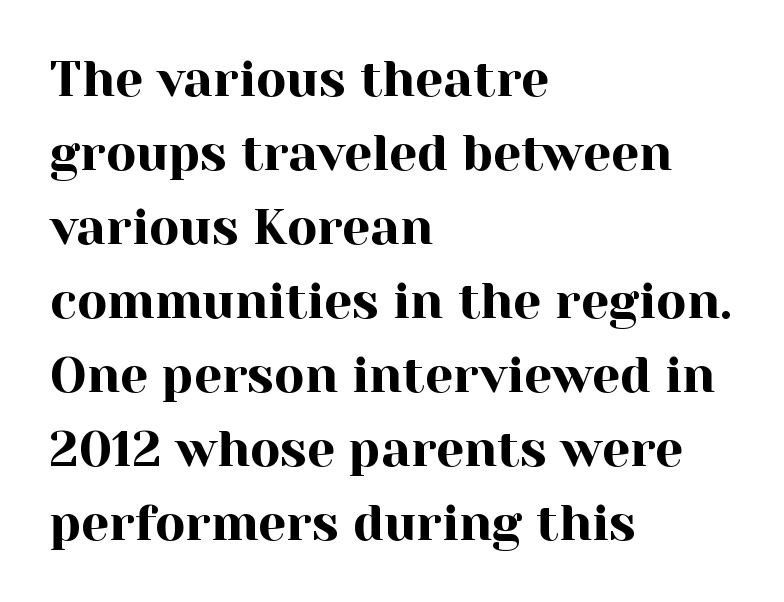
The rendering uses a moderate line-height, typical for paragraphs. The letterforms sit shoulder to shoulder at normal distance. Small tapered or slab feet sit at the stroke ends, so this counts as serif. The rendering anchors every line to the left-hand side. Think of a printed novel: that variable character pitch is what you see here. A bare baseline throughout the passage.
